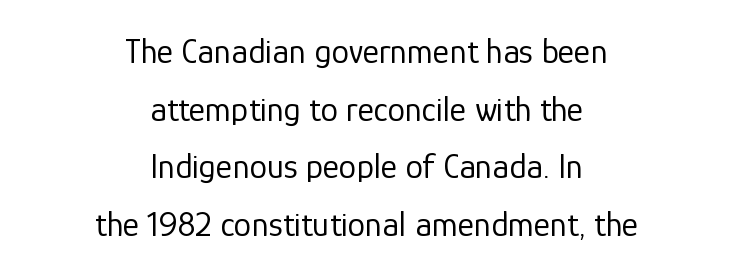
{"serif": "no", "italic": "no", "bold": "no", "weight": "regular", "width": "normal", "stroke_contrast": "low", "x_height": "medium", "monospaced": "no", "underline": "no", "align": "center", "line_spacing": "normal", "line_spacing_ratio": 1.65, "letter_spacing": "normal", "letter_spacing_em": 0.0, "glyph_px": 35}
